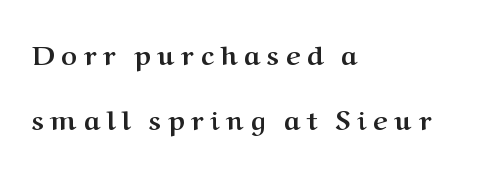
The image shows 27 px bold type, upright; set left-aligned, loose line spacing (2.39x), unusually wide letter spacing (+0.26 em), not underlined.
